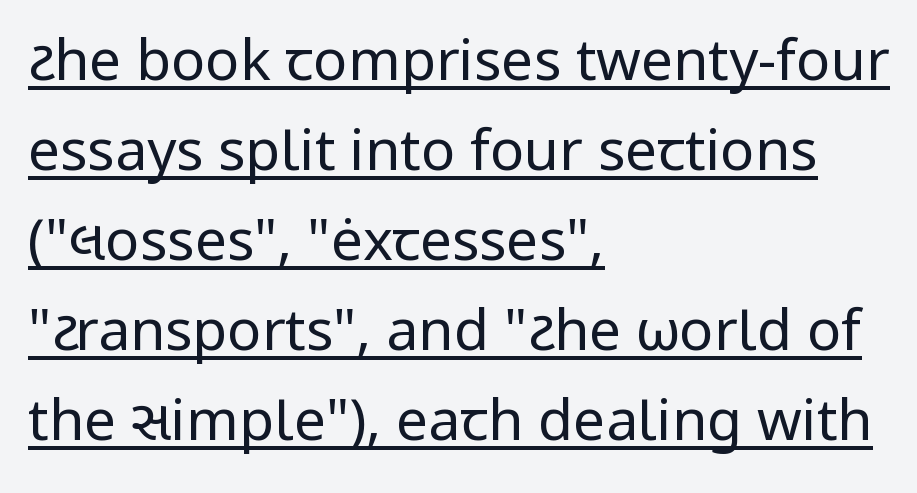
This is roman type, the default non-slanted kind. This is not heavy type; no bold has been used. Students, observe: this is what conventionally led text looks like. Tracking here is standard; glyphs follow each other at the usual distance. Font category for this specimen: sans-serif.
